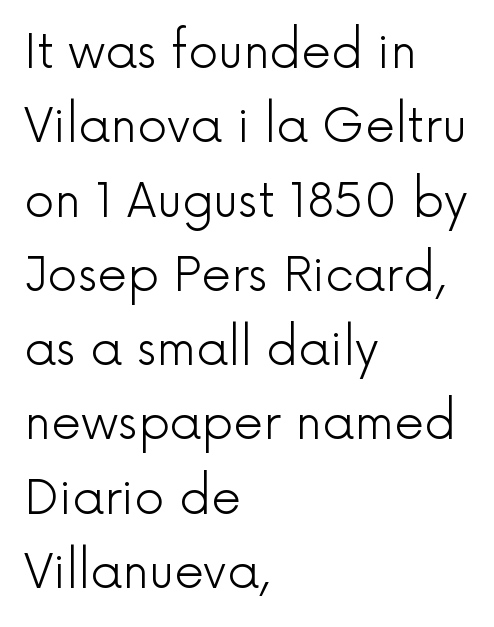
The specimen reads as upright at a glance. The type family on display is of the sans-serif kind. Each new line begins a customary step beneath the previous one. Stroke mass is kept to a normal reading level or below. This sample is left-justified, so line endings fall wherever the words run out.
